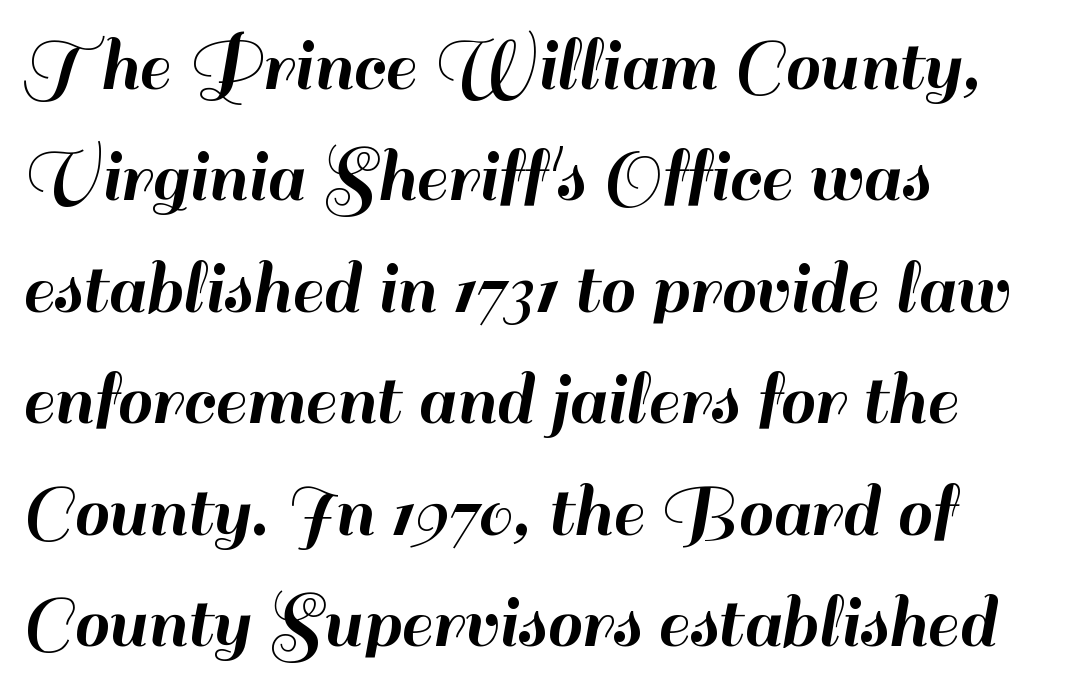
The image shows 79 px sans-serif type; set left-aligned, normal line spacing (1.41x), normal letter spacing, not underlined; high stroke contrast and a small x-height.
